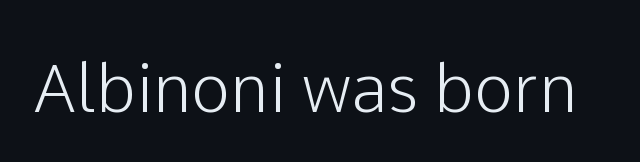
The image shows 67 px sans-serif type, upright; set normal letter spacing, not underlined; low stroke contrast and a medium x-height.
